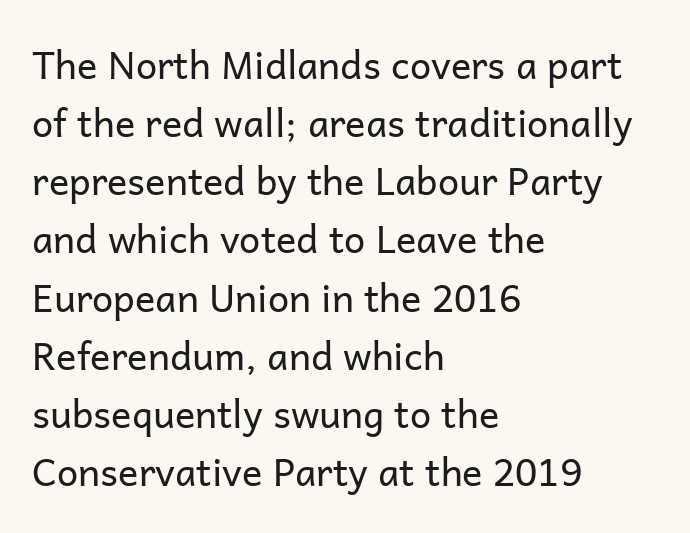
Q: Is the text bold? A: No.
Q: Is the text italic (slanted)? A: No, it is upright.
Q: Is the typeface a serif or a sans-serif typeface? A: Sans-serif.
Q: Is the text underlined? A: No.
Q: How is the paragraph aligned? A: Left-aligned.
Q: Is the spacing between letters normal or unusually wide? A: Normal.
Q: Is the spacing between lines tight, normal or loose? A: Normal.
Q: Width (condensed, normal, or wide)? A: Normal.
Q: Stroke contrast? A: Low.
Q: x-height? A: Medium.
Q: Monospaced? A: No.
